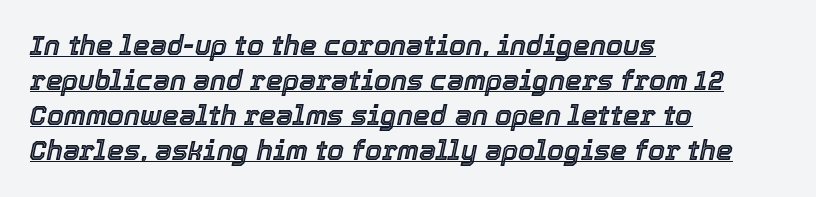
The image shows 27 px text type, italic (leaning right); set left-aligned, normal line spacing (1.3x), normal letter spacing, underlined.
